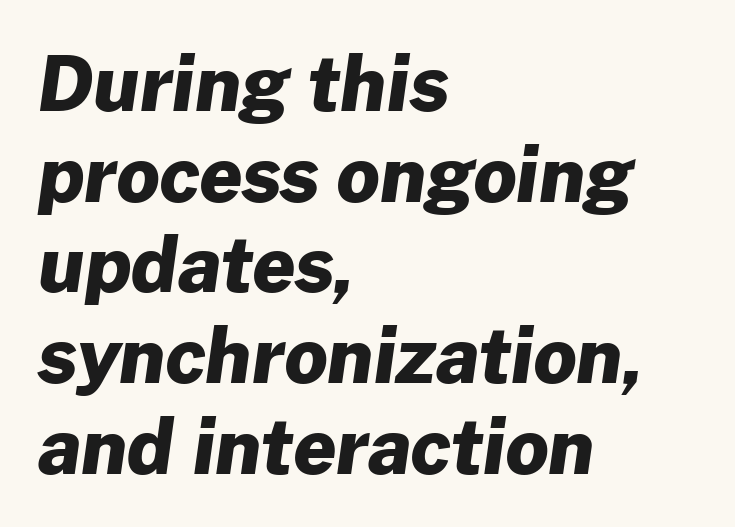
Line beginnings align vertically; line endings do not. Standard letterfit; no display-style spreading of the glyphs. Examine the stroke ends and you'll find no serifs. The glyphs are unaccompanied by any horizontal stroke below them. Look at the stroke-to-counter ratio: heavy, a bold. Spacing verdict: proportional, widths tailored to each character.
